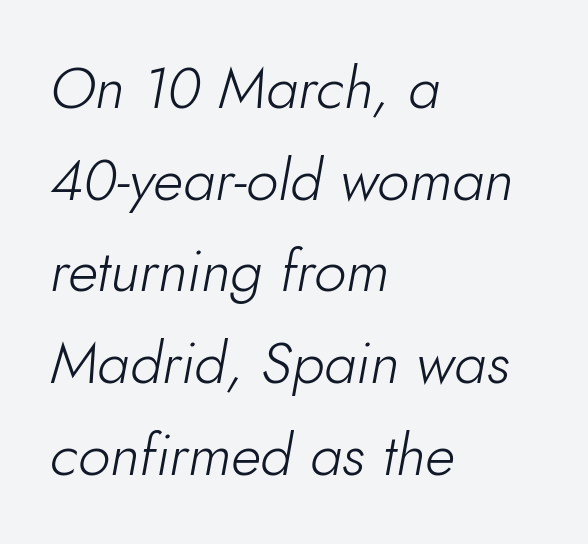
Q: Is the text bold? A: No.
Q: Is the text italic (slanted)? A: Yes, it leans right by about 10 degrees.
Q: Is the text underlined? A: No.
Q: How is the paragraph aligned? A: Left-aligned.
Q: Is the spacing between letters normal or unusually wide? A: Normal.
Q: Is the spacing between lines tight, normal or loose? A: Normal.
Q: Width (condensed, normal, or wide)? A: Normal.
Q: Stroke contrast? A: Low.
Q: x-height? A: Small.
Q: Monospaced? A: No.
